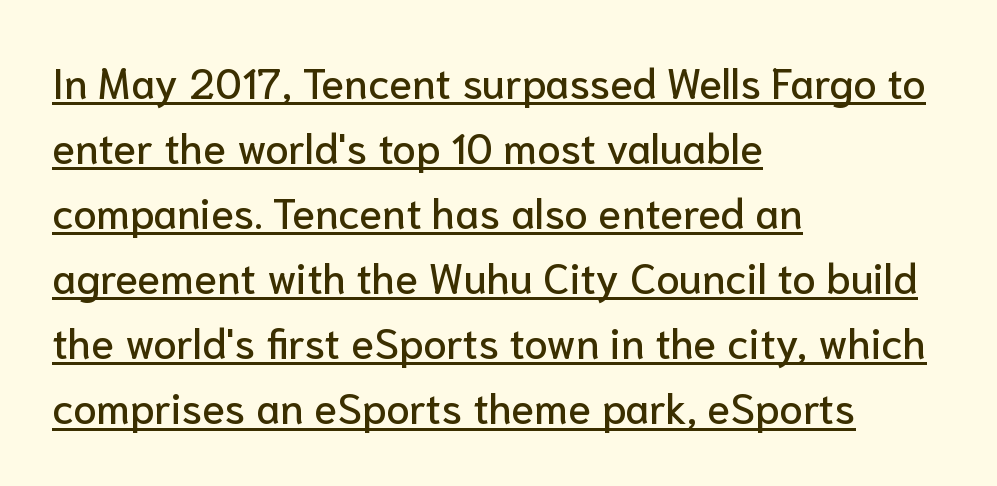
{"serif": "no", "italic": "no", "width": "normal", "stroke_contrast": "low", "x_height": "medium", "monospaced": "no", "underline": "yes", "align": "left", "line_spacing": "normal", "line_spacing_ratio": 1.55, "letter_spacing": "normal", "letter_spacing_em": 0.0, "glyph_px": 42}
